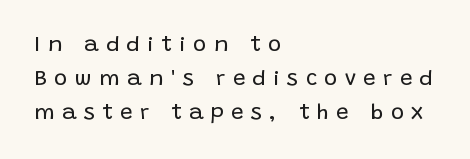
The image shows 22 px text type, upright; set left-aligned, normal line spacing (1.54x), unusually wide letter spacing (+0.34 em), not underlined.
